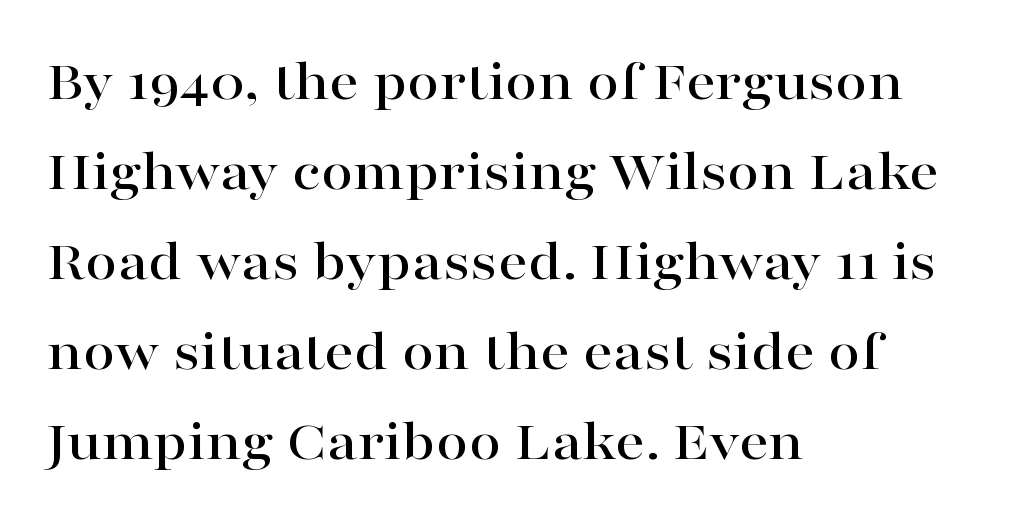
Q: Is the text italic (slanted)? A: No, it is upright.
Q: Is the typeface a serif or a sans-serif typeface? A: Serif.
Q: Is the text underlined? A: No.
Q: How is the paragraph aligned? A: Left-aligned.
Q: Is the spacing between letters normal or unusually wide? A: Normal.
Q: Is the spacing between lines tight, normal or loose? A: Normal.
Q: Width (condensed, normal, or wide)? A: Wide.
Q: Stroke contrast? A: High.
Q: x-height? A: Medium.
Q: Monospaced? A: No.
